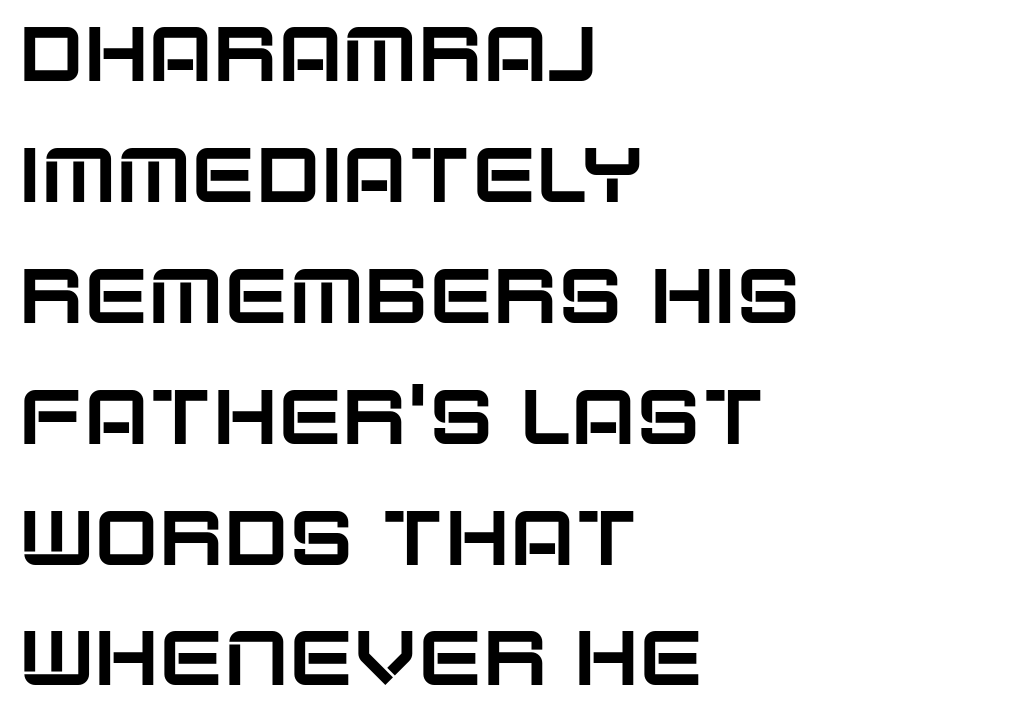
Q: Is the text italic (slanted)? A: No, it is upright.
Q: Is the typeface a serif or a sans-serif typeface? A: Sans-serif.
Q: Is the text underlined? A: No.
Q: How is the paragraph aligned? A: Left-aligned.
Q: Is the spacing between letters normal or unusually wide? A: Normal.
Q: Is the spacing between lines tight, normal or loose? A: Normal.
Q: Width (condensed, normal, or wide)? A: Normal.
Q: Stroke contrast? A: Low.
Q: x-height? A: Large.
Q: Monospaced? A: No.
